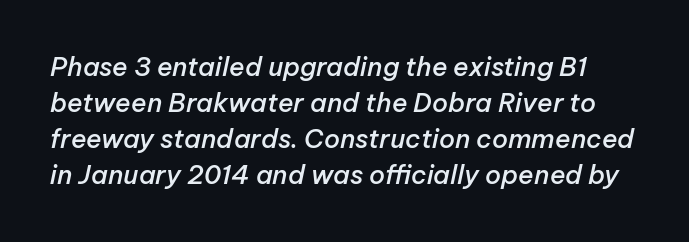
Q: Is the text bold? A: Semi-bold.
Q: Is the text italic (slanted)? A: Yes, it leans right by about 12 degrees.
Q: Is the text underlined? A: No.
Q: Is the spacing between letters normal or unusually wide? A: Normal.
Q: Is the spacing between lines tight, normal or loose? A: Normal.
